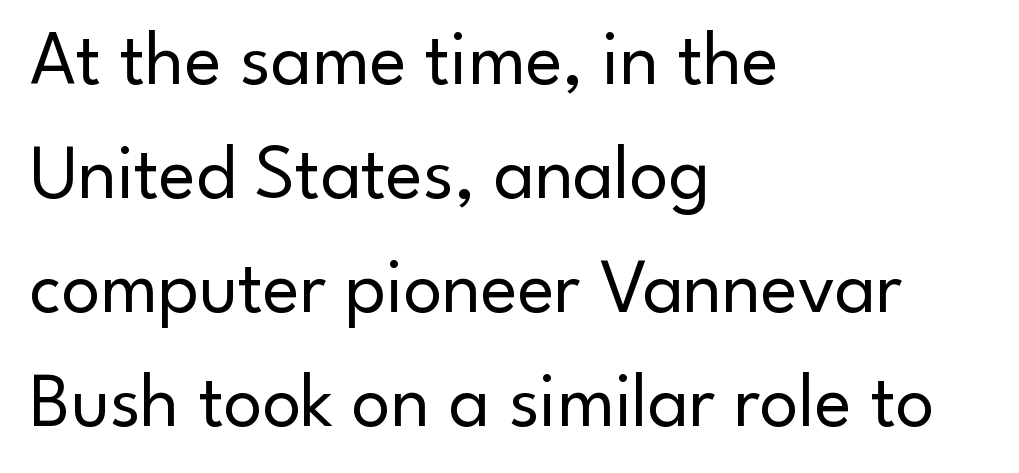
The face used here is rendered with its standard letterfit. Check under the words: just untouched page. All the whitespace from short lines collects on the right. A typesetter would call this proportional, since set widths differ per character. Ink coverage per letter is moderate at most.
